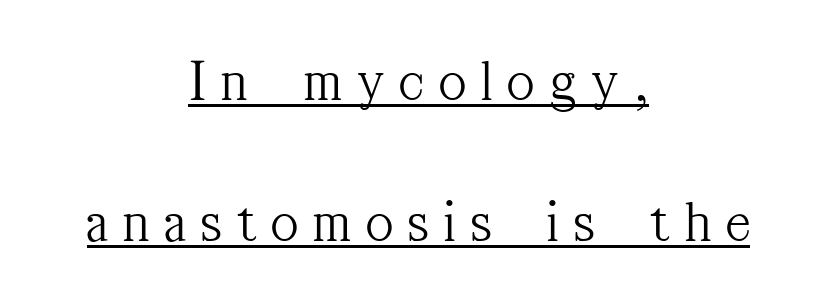
The image shows 59 px light, condensed serif type, upright; set centered, loose line spacing (2.39x), unusually wide letter spacing (+0.26 em), underlined; medium stroke contrast and a medium x-height.
